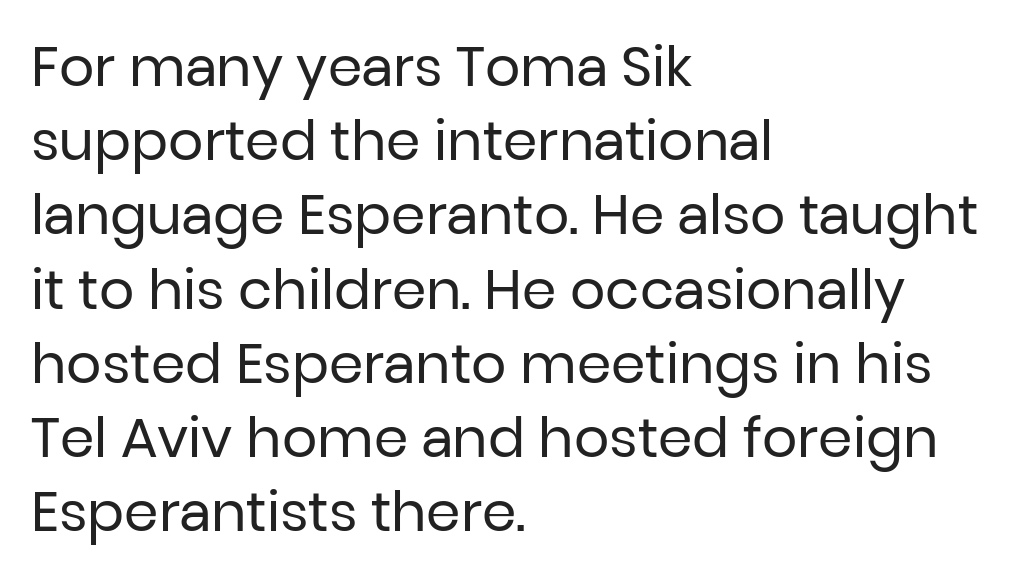
Observe the absence of serifs on each vertical stroke in this sample. Spacing between characters is what you'd get straight out of the box. Character widths vary here, with narrow letters taking less room than wide ones. A quiet, ordinary-to-light weight characterises the typeface. Bare-footed words on every line. Rendered with straight, roman letterforms.
